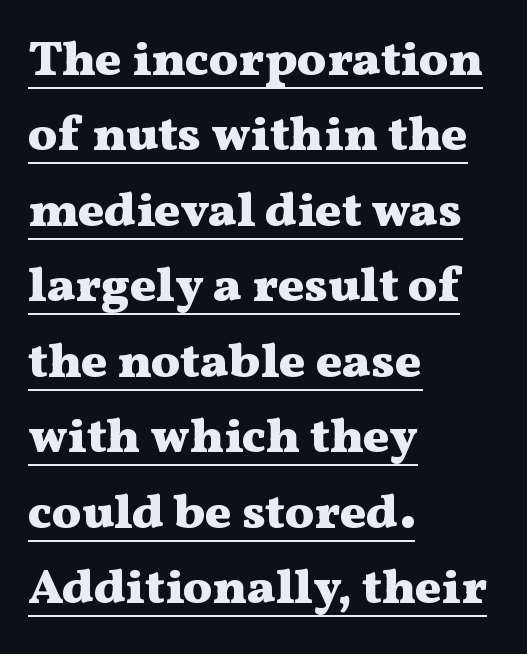
The image shows 49 px heavy, wide serif type, upright; set left-aligned, normal line spacing (1.54x), normal letter spacing, underlined; medium stroke contrast and a medium x-height.
